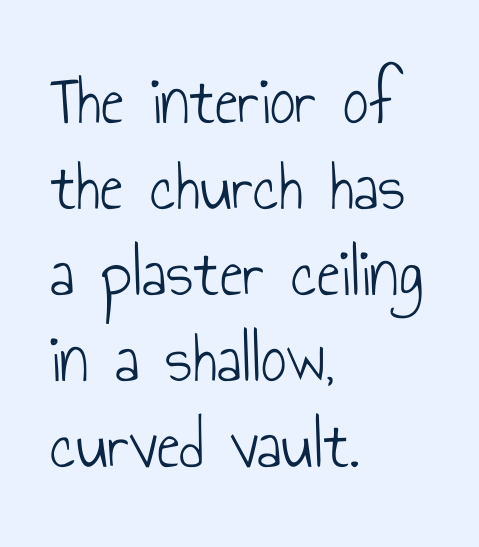
The image shows 71 px light, condensed sans-serif type, upright; set left-aligned, line spacing 1.21x, normal letter spacing, not underlined; low stroke contrast and a small x-height.
